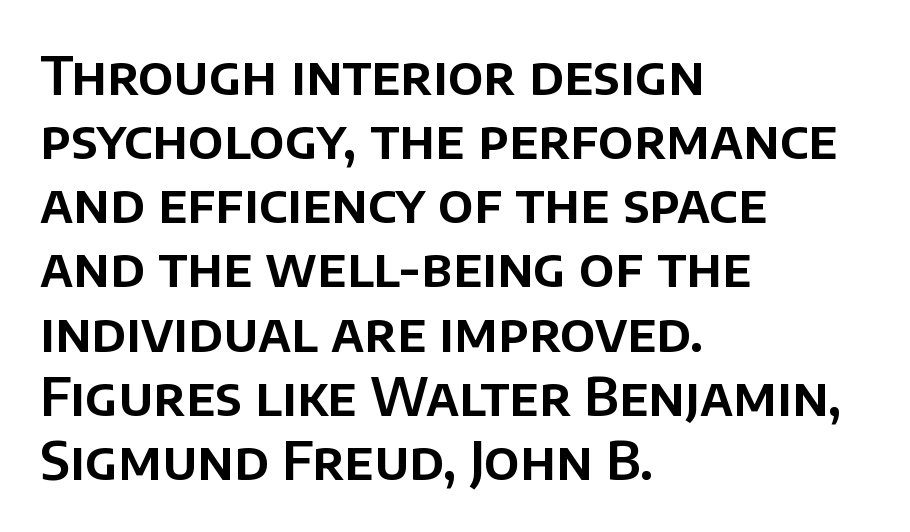
{"serif": "no", "italic": "no", "width": "normal", "stroke_contrast": "low", "x_height": "large", "monospaced": "no", "underline": "no", "align": "left", "line_spacing_ratio": 1.21, "letter_spacing": "normal", "letter_spacing_em": 0.0, "glyph_px": 53}
